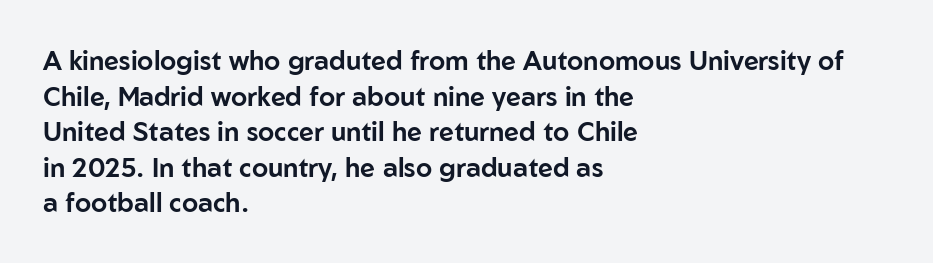
Compared with a centered layout, this one pins lines to the left instead. These lines were composed using upright roman letters. The type is set solid horizontally, with unmodified tracking. Vertical spacing — default. A bare baseline throughout the passage.
